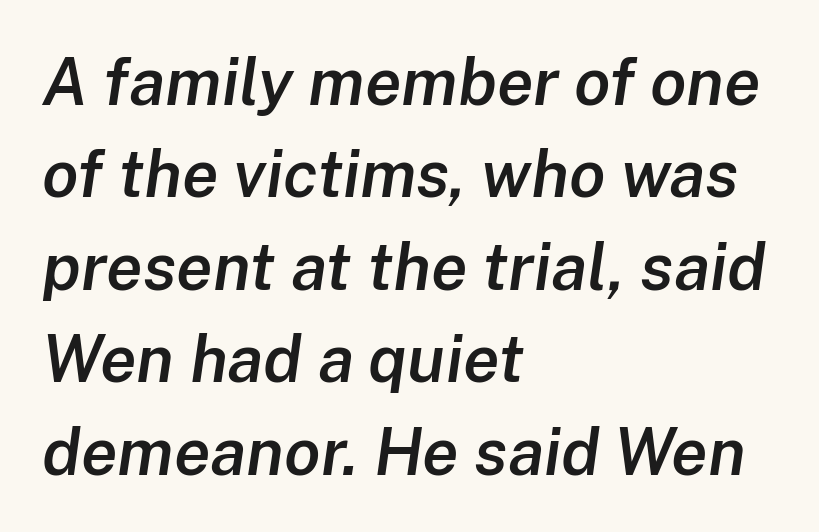
The specimen omits any rule beneath the text block's lines. Standard letterfit; no display-style spreading of the glyphs. These lines are set flush left with a ragged right edge. Typesetter's note: demi weight, one step under bold. The leading is moderate, giving the passage an even texture. Italic? Definitely — the glyphs are oblique.
